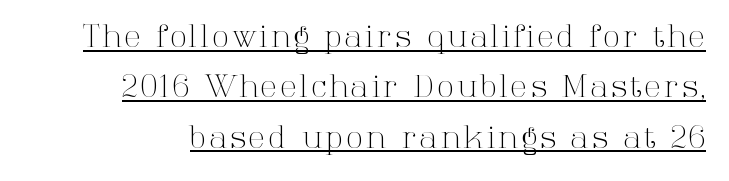
Q: Is the text bold? A: No.
Q: Is the text italic (slanted)? A: No, it is upright.
Q: Is the typeface a serif or a sans-serif typeface? A: Serif.
Q: Is the text underlined? A: Yes.
Q: Is the spacing between lines tight, normal or loose? A: Normal.
Q: Width (condensed, normal, or wide)? A: Normal.
Q: Stroke contrast? A: High.
Q: x-height? A: Medium.
Q: Monospaced? A: No.
